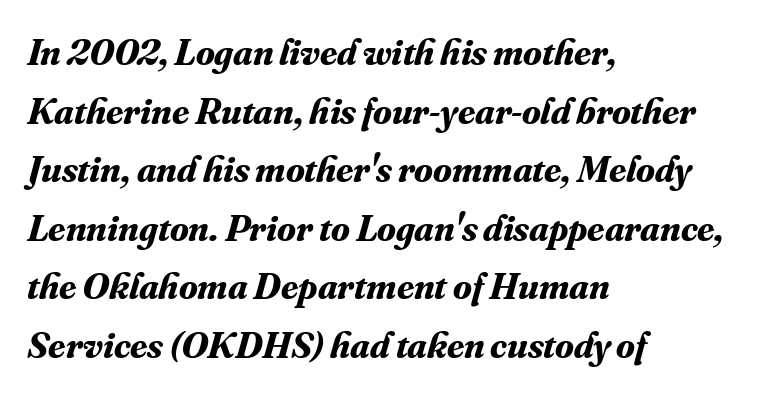
The specimen reads as italic at a glance. Caption: bold face, heavy strokes. Varying glyph widths throughout — classic text-font behaviour. Regarding leading, the lines here are spaced in the standard way. Line beginnings align vertically; line endings do not. Descender tails drop into unmarked territory.
